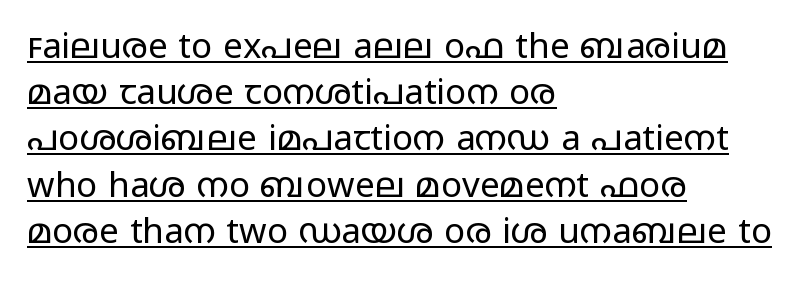
{"serif": "no", "italic": "no", "bold": "no", "weight": "regular", "width": "wide", "stroke_contrast": "low", "x_height": "medium", "monospaced": "no", "underline": "yes", "align": "left", "line_spacing": "normal", "line_spacing_ratio": 1.32, "letter_spacing": "normal", "letter_spacing_em": 0.0, "glyph_px": 35}
